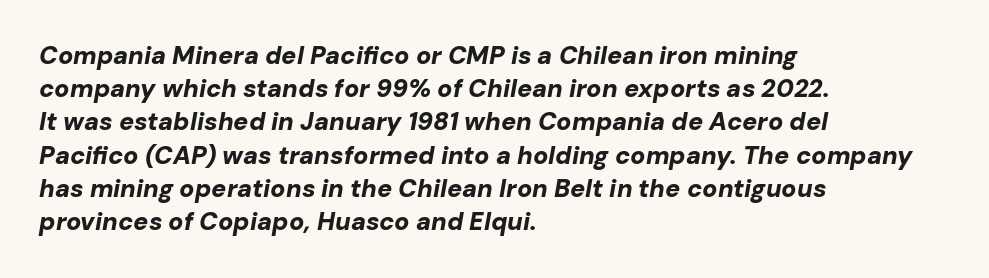
{"italic": "yes", "lean": "right", "slant_degrees": 10, "bold": "yes", "underline": "no", "align": "left", "line_spacing": "normal", "line_spacing_ratio": 1.33, "letter_spacing": "normal", "letter_spacing_em": 0.0, "glyph_px": 25}
